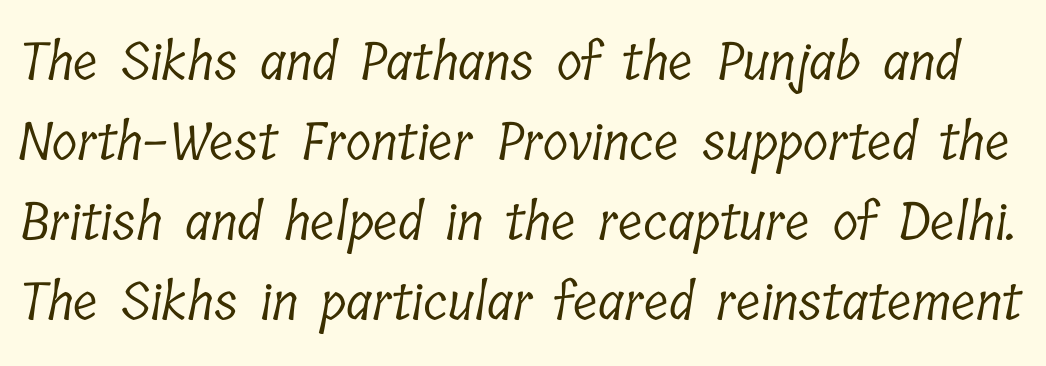
Q: Is the text bold? A: No.
Q: Is the typeface a serif or a sans-serif typeface? A: Serif.
Q: Is the text underlined? A: No.
Q: Is the spacing between letters normal or unusually wide? A: Normal.
Q: Is the spacing between lines tight, normal or loose? A: Normal.
Q: Width (condensed, normal, or wide)? A: Condensed.
Q: Stroke contrast? A: Low.
Q: x-height? A: Medium.
Q: Monospaced? A: No.
